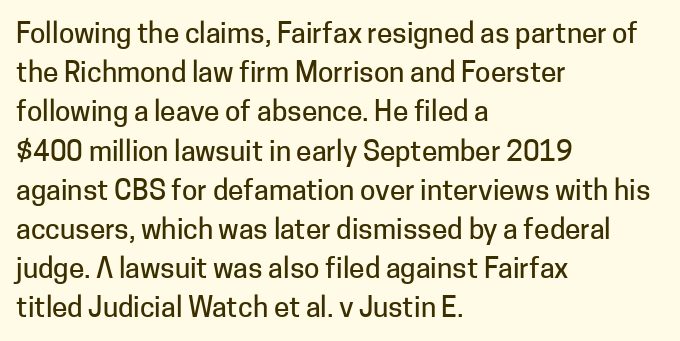
The image shows 28 px sans-serif type, upright; set left-aligned, normal line spacing (1.4x), normal letter spacing, not underlined; low stroke contrast and a medium x-height.
